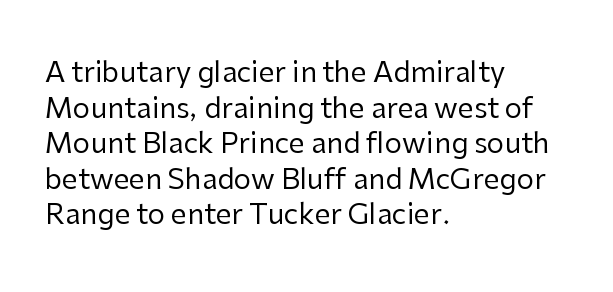
The image shows 28 px regular-weight sans-serif type, upright; set left-aligned, normal line spacing (1.27x), normal letter spacing, not underlined; low stroke contrast and a medium x-height.
